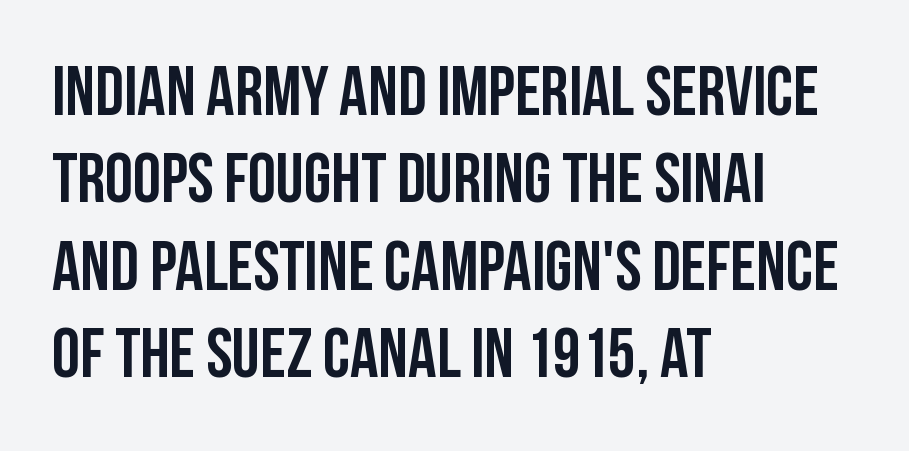
Type without underlining. The lines sit at an ordinary, default distance from one another. The typesetter chose a ragged-right arrangement here. These lines were composed using upright roman letters. A typesetter would call this proportional, since set widths differ per character. Classification — sans serif.
